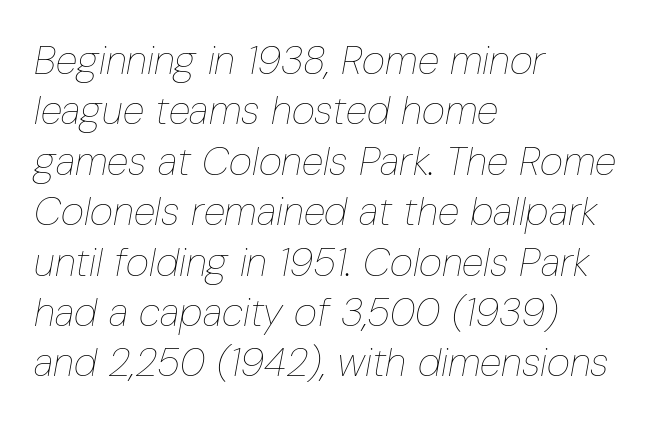
The image shows 40 px thin, condensed type, italic (leaning right); set left-aligned, normal line spacing (1.26x), normal letter spacing, not underlined; low stroke contrast and a medium x-height.
